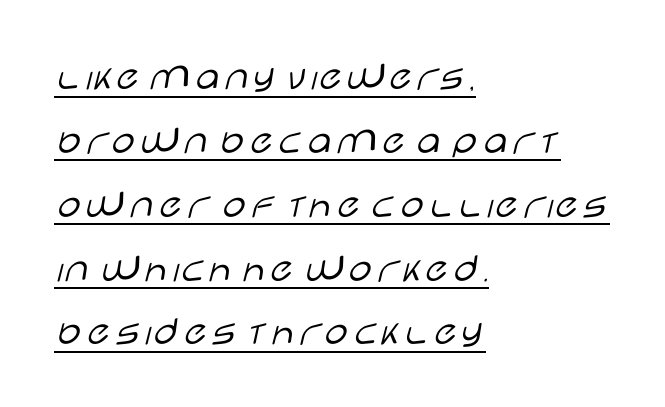
Q: Is the text bold? A: No.
Q: Is the text italic (slanted)? A: Yes.
Q: Is the typeface a serif or a sans-serif typeface? A: Sans-serif.
Q: Is the text underlined? A: Yes.
Q: How is the paragraph aligned? A: Left-aligned.
Q: Is the spacing between letters normal or unusually wide? A: Normal.
Q: Is the spacing between lines tight, normal or loose? A: Normal.
Q: Width (condensed, normal, or wide)? A: Wide.
Q: Stroke contrast? A: Low.
Q: x-height? A: Large.
Q: Monospaced? A: No.
